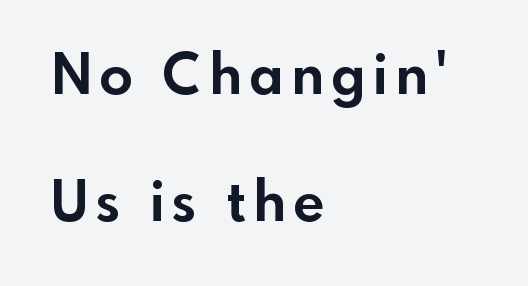
{"serif": "no", "italic": "no", "bold": "yes", "weight": "bold", "width": "normal", "x_height": "small", "monospaced": "no", "underline": "no", "align": "left", "line_spacing": "loose", "line_spacing_ratio": 2.31, "glyph_px": 55}
